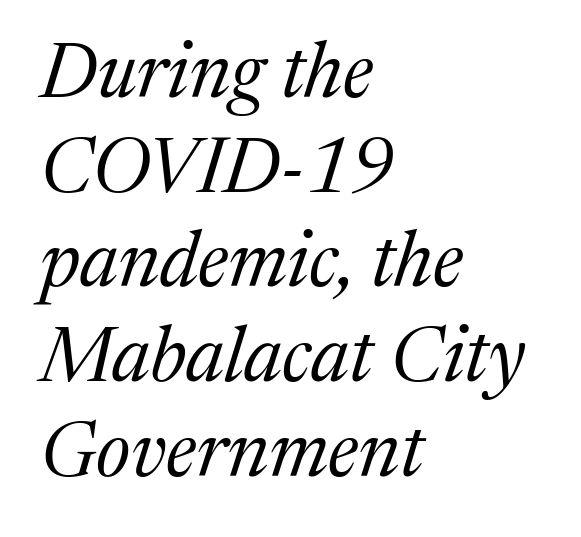
Q: Is the text bold? A: No.
Q: Is the text italic (slanted)? A: Yes, it leans right by about 17 degrees.
Q: Is the typeface a serif or a sans-serif typeface? A: Serif.
Q: Is the text underlined? A: No.
Q: How is the paragraph aligned? A: Left-aligned.
Q: Is the spacing between letters normal or unusually wide? A: Normal.
Q: Width (condensed, normal, or wide)? A: Normal.
Q: Stroke contrast? A: Medium.
Q: x-height? A: Medium.
Q: Monospaced? A: No.
